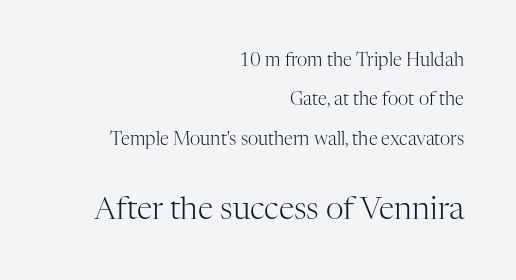
The image shows 31 px light serif type, upright; set right-aligned, loose line spacing (2.19x), normal letter spacing, not underlined; the second (bottom) block is 1.72x larger; high stroke contrast and a medium x-height.
